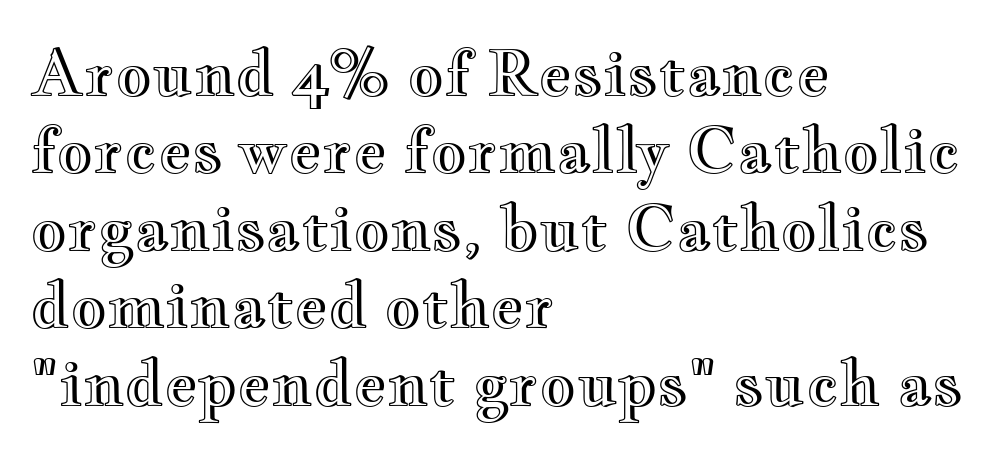
The image shows 63 px wide type, upright; set left-aligned, line spacing 1.23x, normal letter spacing, not underlined; a small x-height.
